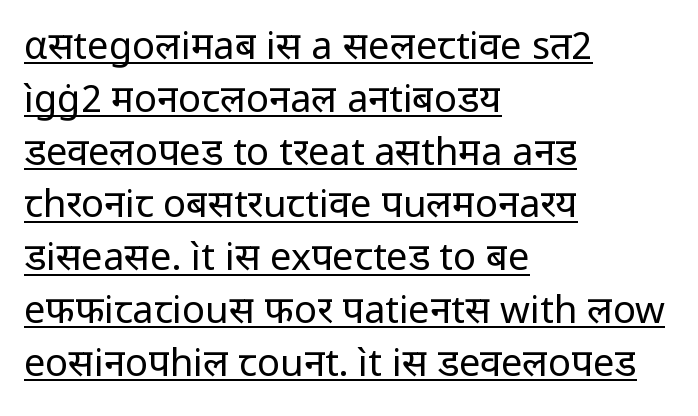
{"serif": "no", "italic": "no", "bold": "no", "weight": "regular", "width": "normal", "stroke_contrast": "low", "x_height": "medium", "monospaced": "no", "underline": "yes", "align": "left", "line_spacing": "normal", "line_spacing_ratio": 1.39, "letter_spacing": "normal", "letter_spacing_em": 0.0, "glyph_px": 38}
